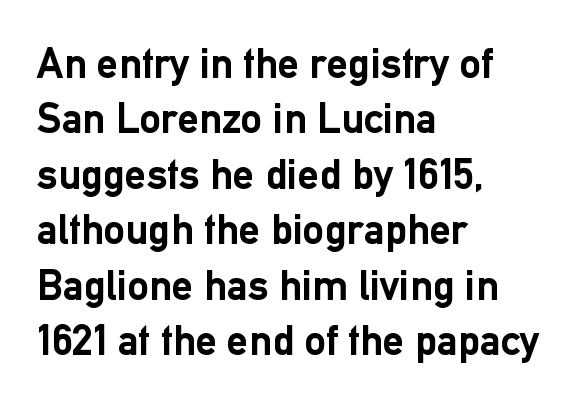
The image shows 43 px semibold sans-serif type, upright; set left-aligned, normal line spacing (1.29x), normal letter spacing, not underlined; low stroke contrast and a medium x-height.
